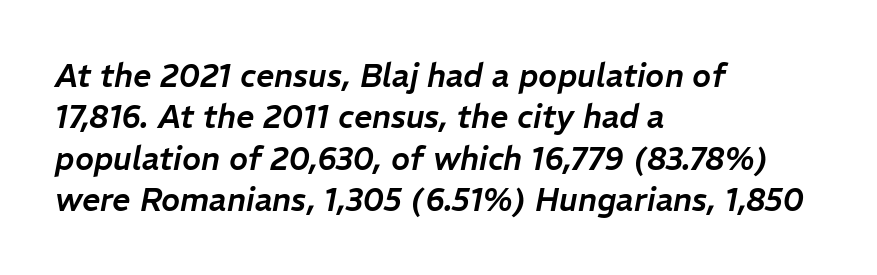
{"italic": "yes", "lean": "right", "slant_degrees": 11, "width": "normal", "stroke_contrast": "low", "x_height": "medium", "monospaced": "no", "underline": "no", "align": "left", "line_spacing": "normal", "line_spacing_ratio": 1.29, "letter_spacing": "normal", "letter_spacing_em": 0.0, "glyph_px": 32}
